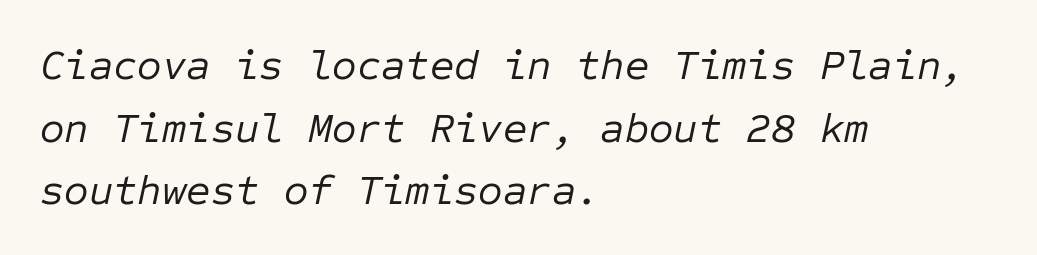
The image shows 42 px regular-weight type, italic (leaning right), monospaced; set left-aligned, normal line spacing (1.49x), normal letter spacing, not underlined; low stroke contrast and a medium x-height.
